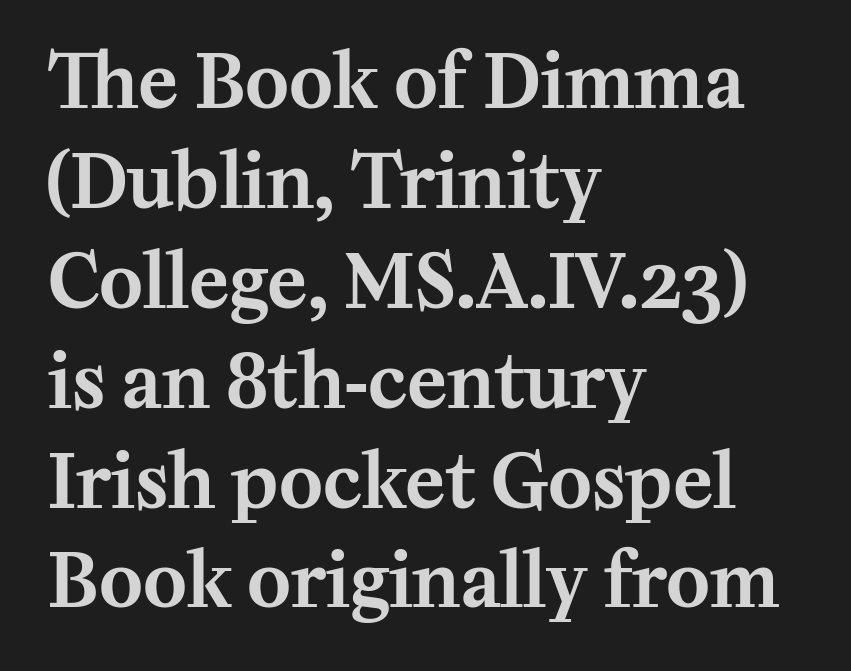
Here the designer chose a conventional face with non-uniform glyph widths. A bare baseline throughout the passage. Short note: letters normally spaced. The designer went with a serif here, giving each stem small feet. Horizontal bands of white between lines are of average thickness.
